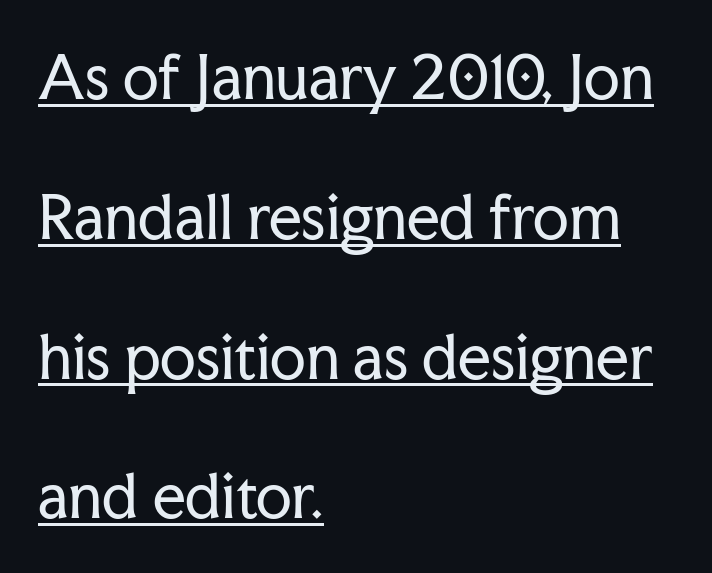
The image shows 58 px regular-weight serif type, upright; set left-aligned, loose line spacing (2.41x), normal letter spacing, underlined; low stroke contrast and a medium x-height.
